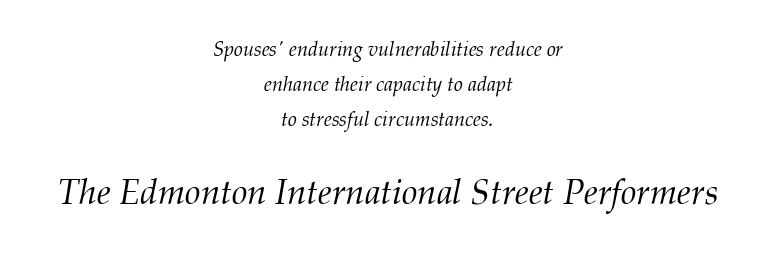
{"serif": "yes", "italic": "yes", "lean": "right", "slant_degrees": 12, "bold": "no", "weight": "light", "width": "normal", "stroke_contrast": "medium", "x_height": "medium", "monospaced": "no", "underline": "no", "align": "center", "line_spacing_ratio": 1.74, "letter_spacing": "normal", "letter_spacing_em": 0.0, "larger_block": "second", "size_ratio": 1.75, "glyph_px": 35}
